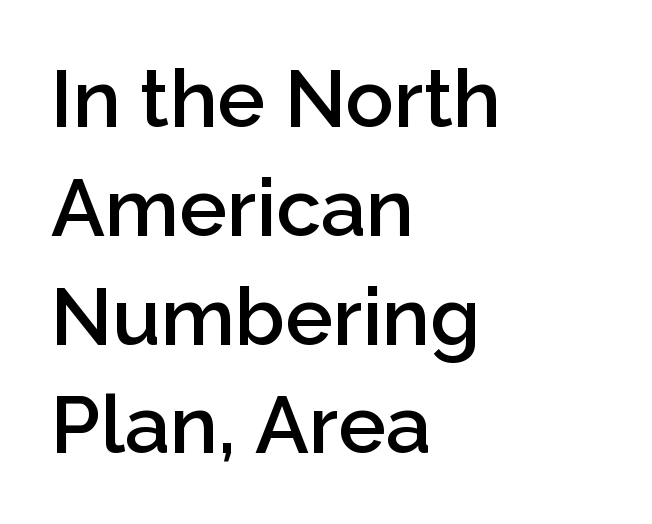
{"serif": "no", "italic": "no", "bold": "semi", "weight": "semibold", "width": "normal", "stroke_contrast": "low", "x_height": "medium", "monospaced": "no", "underline": "no", "align": "left", "line_spacing": "normal", "line_spacing_ratio": 1.36, "letter_spacing": "normal", "letter_spacing_em": 0.0, "glyph_px": 80}
